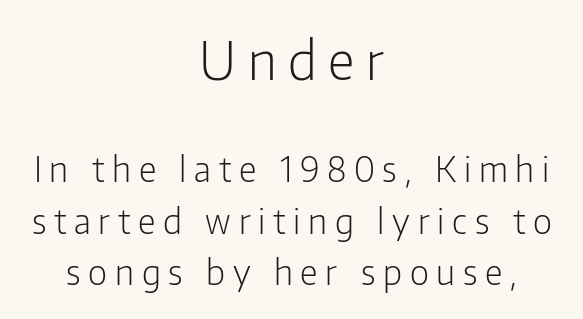
The image shows 53 px light, condensed sans-serif type, upright; set centered, normal line spacing (1.47x), unusually wide letter spacing (+0.22 em), not underlined; the first (top) block is 1.51x larger; low stroke contrast and a medium x-height.
